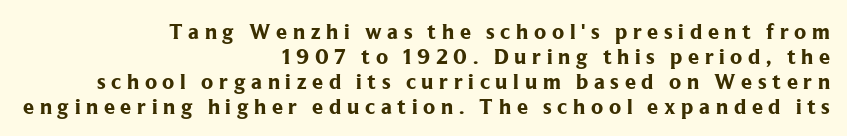
The image shows 22 px bold type, upright; set right-aligned, tight line spacing (1.13x), unusually wide letter spacing (+0.26 em), not underlined.
